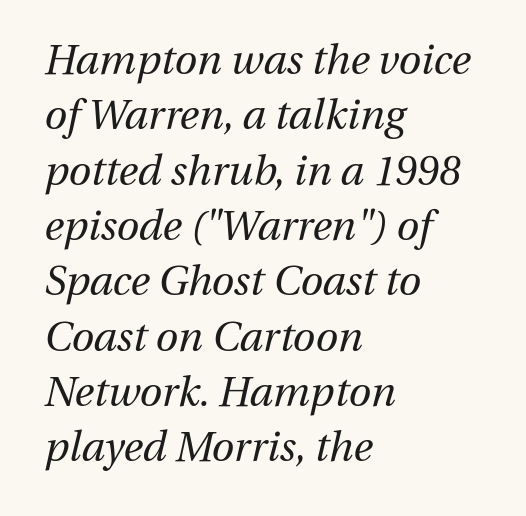
The typeface has the unassuming heft of standard copy or less. In terms of letterspacing, this is plain default setting. Lines of text with bare space underneath. Character widths vary here, with narrow letters taking less room than wide ones. This sample keeps an unexceptional amount of space between lines.
